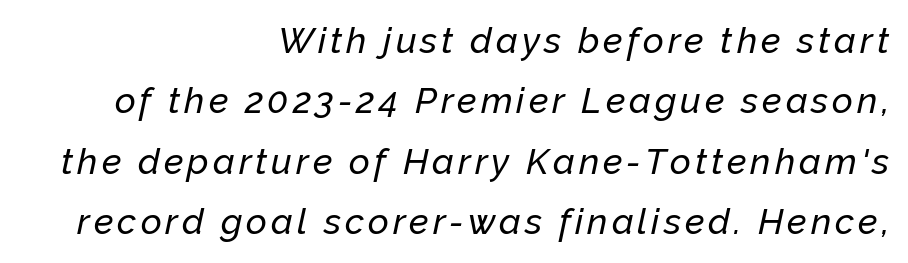
{"italic": "yes", "lean": "right", "slant_degrees": 12, "width": "normal", "stroke_contrast": "low", "x_height": "medium", "monospaced": "no", "underline": "no", "align": "right", "line_spacing": "normal", "line_spacing_ratio": 1.68, "glyph_px": 36}
